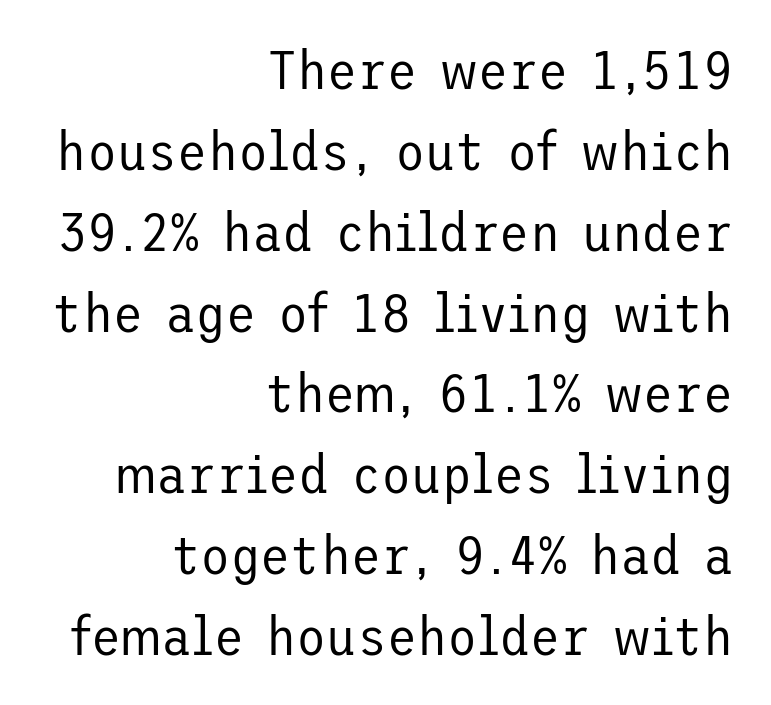
Q: Is the text bold? A: No.
Q: Is the text italic (slanted)? A: No, it is upright.
Q: Is the typeface a serif or a sans-serif typeface? A: Sans-serif.
Q: Is the text underlined? A: No.
Q: How is the paragraph aligned? A: Right-aligned.
Q: Is the spacing between letters normal or unusually wide? A: Normal.
Q: Is the spacing between lines tight, normal or loose? A: Normal.
Q: Width (condensed, normal, or wide)? A: Normal.
Q: Stroke contrast? A: Low.
Q: x-height? A: Medium.
